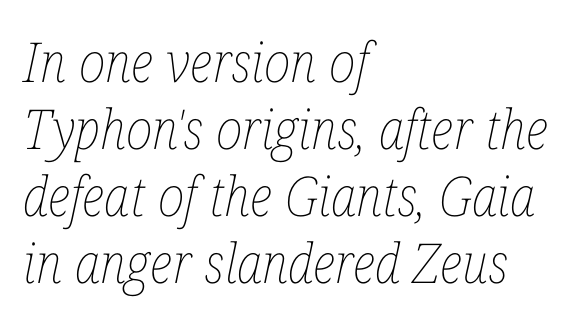
Q: Is the text bold? A: No.
Q: Is the text italic (slanted)? A: Yes, it leans right by about 12 degrees.
Q: Is the text underlined? A: No.
Q: How is the paragraph aligned? A: Left-aligned.
Q: Is the spacing between letters normal or unusually wide? A: Normal.
Q: Width (condensed, normal, or wide)? A: Condensed.
Q: Stroke contrast? A: Low.
Q: x-height? A: Medium.
Q: Monospaced? A: No.
